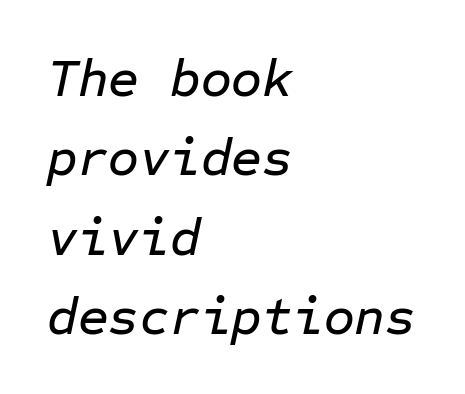
The image shows 53 px text type, italic (leaning right), monospaced; set left-aligned, normal line spacing (1.5x), normal letter spacing, not underlined; low stroke contrast and a medium x-height.
